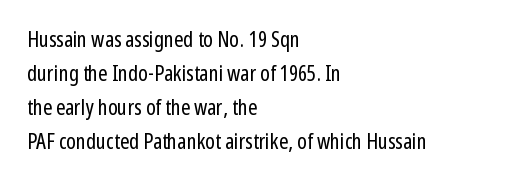
Q: Is the text bold? A: No.
Q: Is the text italic (slanted)? A: No, it is upright.
Q: Is the text underlined? A: No.
Q: How is the paragraph aligned? A: Left-aligned.
Q: Is the spacing between letters normal or unusually wide? A: Normal.
Q: Is the spacing between lines tight, normal or loose? A: Normal.
